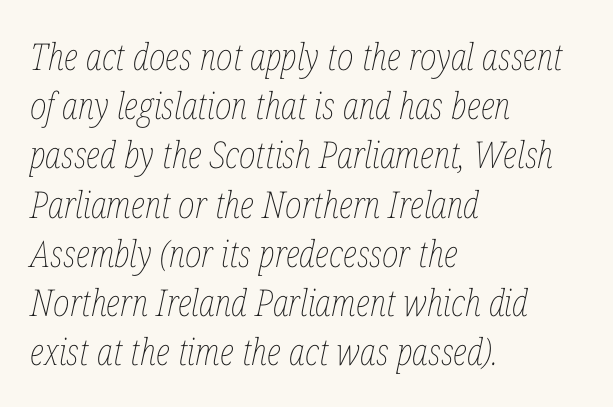
The image shows 37 px thin, condensed type, italic (leaning right); set left-aligned, normal line spacing (1.33x), normal letter spacing, not underlined; low stroke contrast and a medium x-height.
